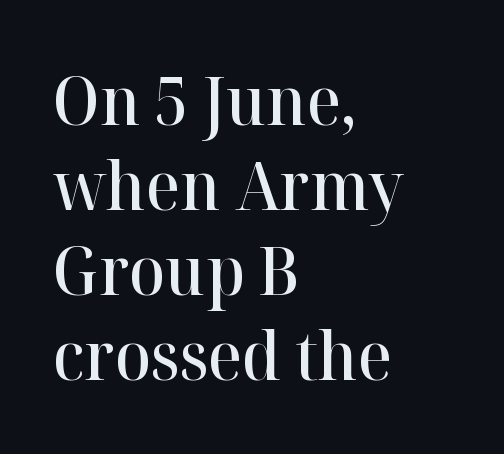
Classification — serif. The rendering keeps characters at their native spacing. Only glyphs here, with clear space below each row. The letters stand straight up with perfectly vertical stems.
